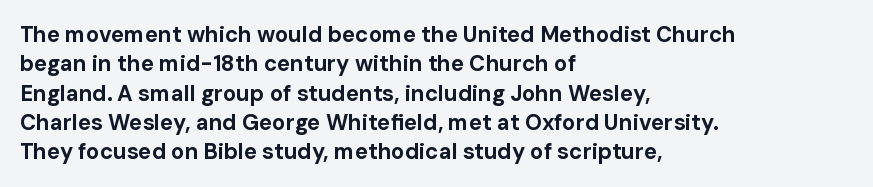
Every character sits straight up, as roman type does. Visually the block forms a straight wall on the left and a jagged coastline on the right. I'd describe the lettering as bold — thick and assertive. Unmarked baselines from the first word to the last.
